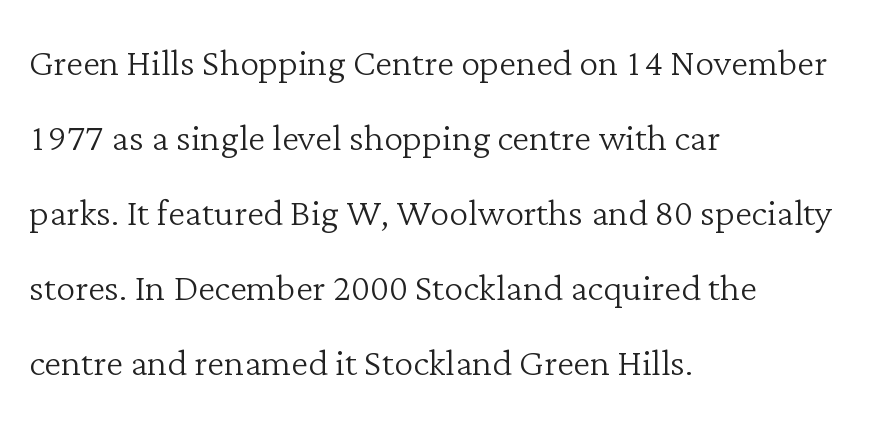
Do the characters align in a grid? No, the font is proportional. It's the straight-up-and-down kind of type. Compared with a centered layout, this one pins lines to the left instead. This sample uses plain, unmodified letter spacing. The strokes carry an ordinary text weight at most.
